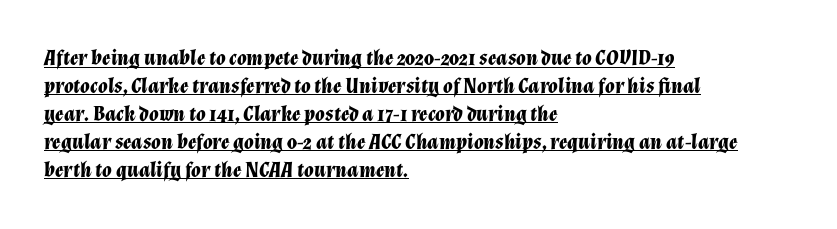
Q: Is the text bold? A: Yes.
Q: Is the text italic (slanted)? A: Yes, it leans right by about 12 degrees.
Q: Is the text underlined? A: Yes.
Q: How is the paragraph aligned? A: Left-aligned.
Q: Is the spacing between letters normal or unusually wide? A: Normal.
Q: Is the spacing between lines tight, normal or loose? A: Normal.
